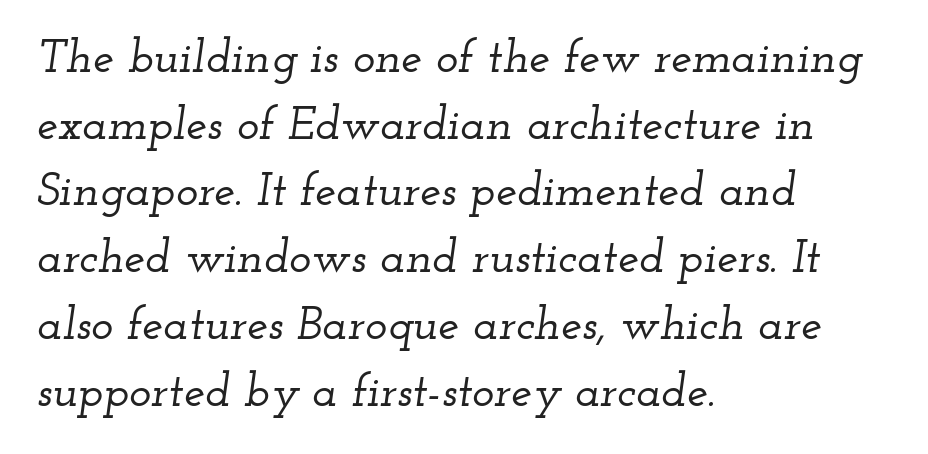
The compositor pushed each line to the left boundary. The strip under each line holds only bare page. Is this a fixed-width face? No — the glyphs have proportional, varying widths. How would I describe the line gaps? Plain and ordinary. An italicized treatment has been applied to the whole sample. The type is set solid horizontally, with unmodified tracking.
